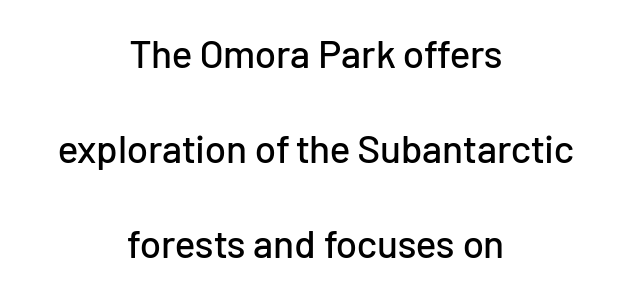
The image shows 39 px sans-serif type, upright; set centered, loose line spacing (2.43x), normal letter spacing, not underlined; low stroke contrast and a medium x-height.
